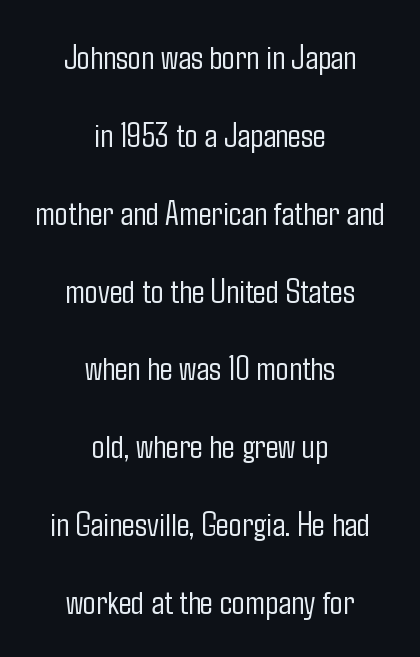
The rag falls on both sides of this text block equally. The letters carry no serifs — their stems end cleanly without finishing strokes. Italic: no, the glyphs are upright roman. Unmarked baselines from the first word to the last. Notice the wide empty band between every row — that's loose leading. Spacing verdict: proportional, widths tailored to each character.
